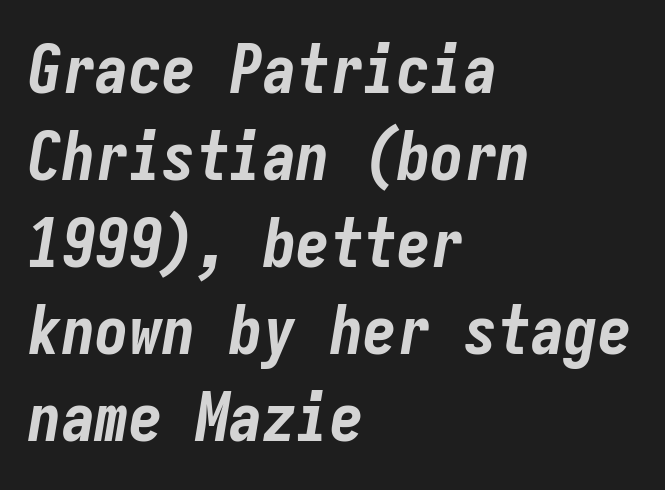
Between one letter and the next there's only the usual sliver of space. Spacing verdict: monospaced, one width for all characters. The lettering tilts uniformly, giving the passage an italic look. Pretty heavy lettering here — definitely bold.
